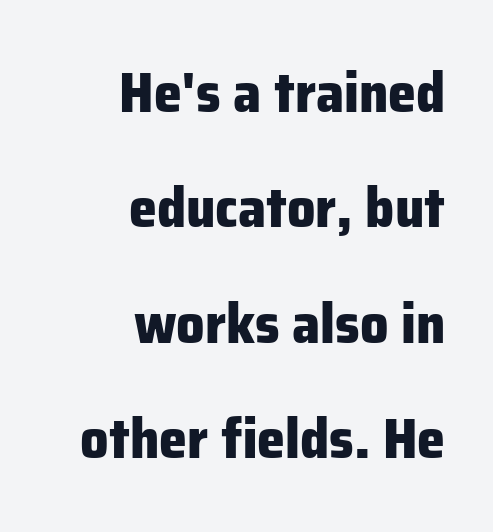
Q: Is the text bold? A: Yes.
Q: Is the text italic (slanted)? A: No, it is upright.
Q: Is the typeface a serif or a sans-serif typeface? A: Sans-serif.
Q: Is the text underlined? A: No.
Q: How is the paragraph aligned? A: Right-aligned.
Q: Is the spacing between letters normal or unusually wide? A: Normal.
Q: Is the spacing between lines tight, normal or loose? A: Loose.
Q: Width (condensed, normal, or wide)? A: Normal.
Q: Stroke contrast? A: Low.
Q: x-height? A: Medium.
Q: Monospaced? A: No.
